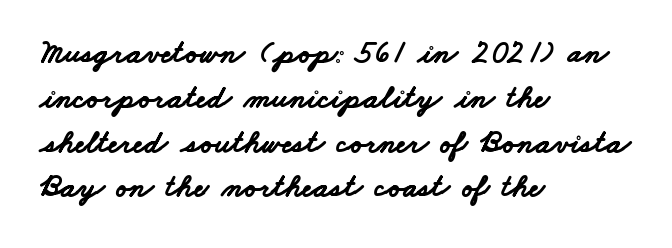
{"serif": "no", "bold": "yes", "weight": "bold", "width": "wide", "stroke_contrast": "low", "x_height": "small", "monospaced": "no", "underline": "no", "align": "left", "line_spacing": "normal", "line_spacing_ratio": 1.4, "letter_spacing": "normal", "letter_spacing_em": 0.0, "glyph_px": 32}
